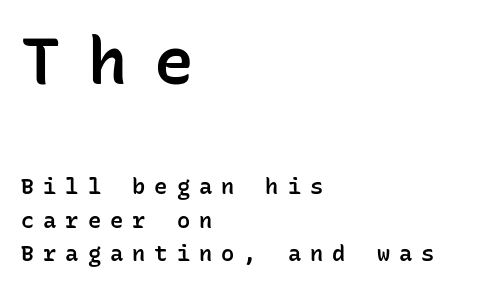
The image shows 66 px semibold sans-serif type, upright, monospaced; set left-aligned, normal line spacing (1.51x), unusually wide letter spacing (+0.41 em), not underlined; the first (top) block is 3.0x larger; low stroke contrast and a medium x-height.
